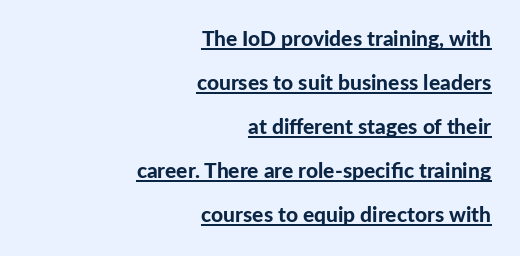
The image shows 21 px bold type, upright; set right-aligned, loose line spacing (2.09x), normal letter spacing, underlined.
